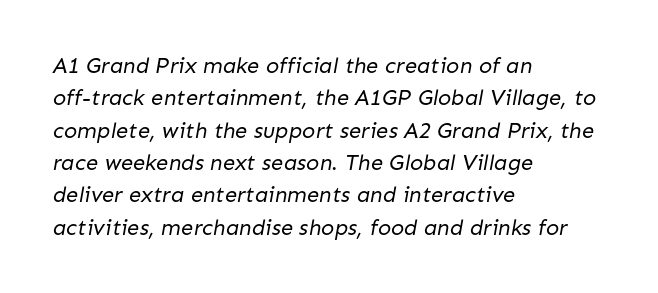
{"bold": "no", "underline": "no", "align": "left", "line_spacing": "normal", "line_spacing_ratio": 1.47, "letter_spacing": "normal", "letter_spacing_em": 0.0, "glyph_px": 22}
